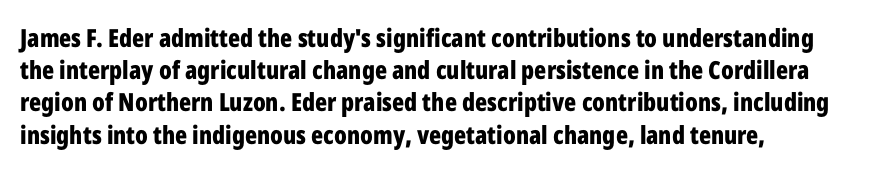
{"italic": "no", "bold": "yes", "underline": "no", "align": "left", "line_spacing": "normal", "line_spacing_ratio": 1.29, "letter_spacing": "normal", "letter_spacing_em": 0.0, "glyph_px": 25}
